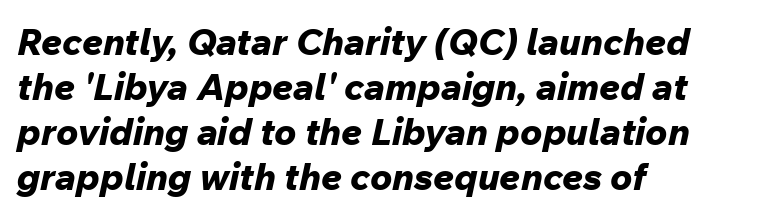
{"italic": "yes", "lean": "right", "slant_degrees": 12, "bold": "yes", "weight": "bold", "width": "normal", "stroke_contrast": "low", "x_height": "medium", "monospaced": "no", "underline": "no", "align": "left", "line_spacing_ratio": 1.22, "letter_spacing": "normal", "letter_spacing_em": 0.0, "glyph_px": 37}
